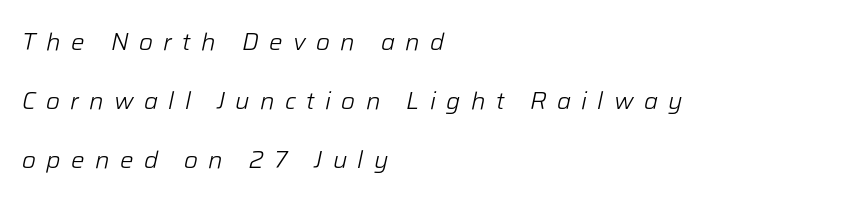
The image shows 24 px text type, italic (leaning right); set left-aligned, loose line spacing (2.46x), unusually wide letter spacing (+0.43 em), not underlined.
